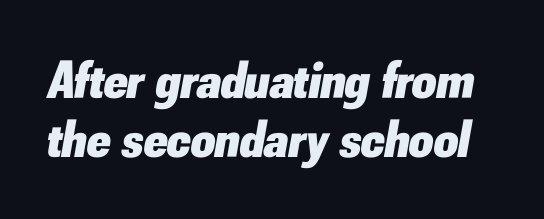
{"italic": "yes", "lean": "right", "slant_degrees": 10, "bold": "yes", "weight": "heavy", "width": "normal", "stroke_contrast": "low", "x_height": "small", "monospaced": "no", "underline": "no", "line_spacing": "tight", "line_spacing_ratio": 1.12, "letter_spacing": "normal", "letter_spacing_em": 0.0, "glyph_px": 53}
